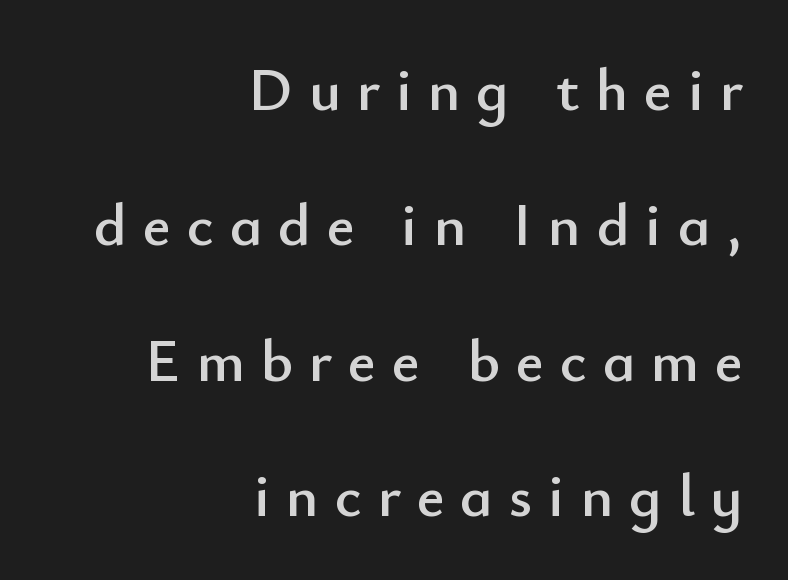
The image shows 61 px sans-serif type, upright; set right-aligned, loose line spacing (2.22x), unusually wide letter spacing (+0.26 em), not underlined; low stroke contrast and a small x-height.
